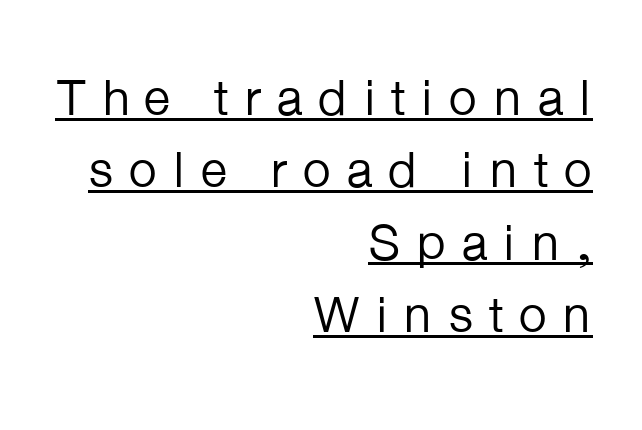
Q: Is the text bold? A: No.
Q: Is the text italic (slanted)? A: No, it is upright.
Q: Is the typeface a serif or a sans-serif typeface? A: Sans-serif.
Q: Is the text underlined? A: Yes.
Q: How is the paragraph aligned? A: Right-aligned.
Q: Is the spacing between letters normal or unusually wide? A: Unusually wide.
Q: Is the spacing between lines tight, normal or loose? A: Normal.
Q: Width (condensed, normal, or wide)? A: Normal.
Q: Stroke contrast? A: Low.
Q: x-height? A: Medium.
Q: Monospaced? A: No.
